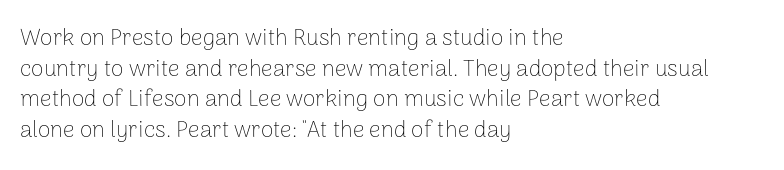
Vertical spacing — default. The text block is weighted toward the left margin, trailing off unevenly rightward. The baseline area is clear. These lines keep a tight, regular rhythm from letter to letter. No extra ink here — the face is not bold.
